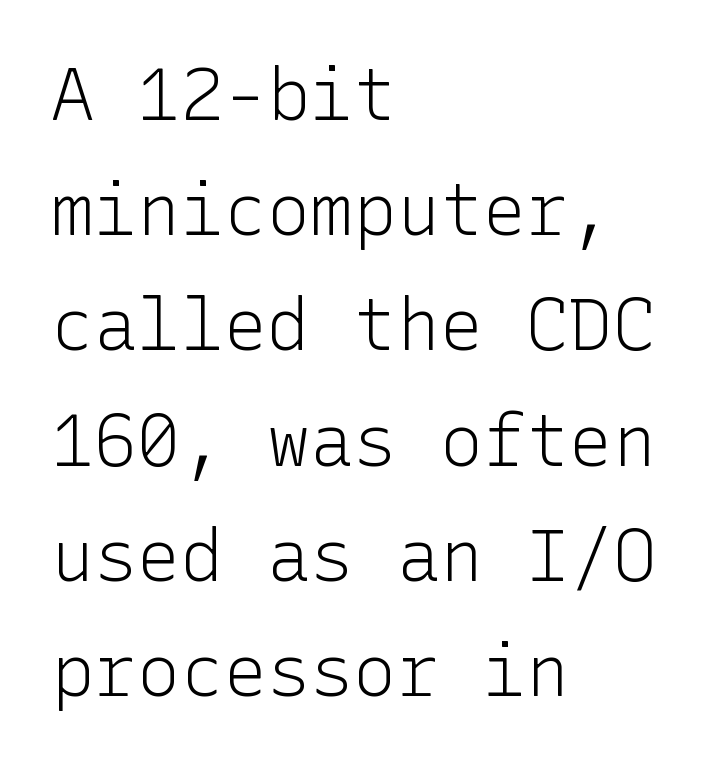
Q: Is the text bold? A: No.
Q: Is the text italic (slanted)? A: No, it is upright.
Q: Is the typeface a serif or a sans-serif typeface? A: Sans-serif.
Q: Is the text underlined? A: No.
Q: How is the paragraph aligned? A: Left-aligned.
Q: Is the spacing between letters normal or unusually wide? A: Normal.
Q: Is the spacing between lines tight, normal or loose? A: Normal.
Q: Width (condensed, normal, or wide)? A: Normal.
Q: Stroke contrast? A: Low.
Q: x-height? A: Medium.
